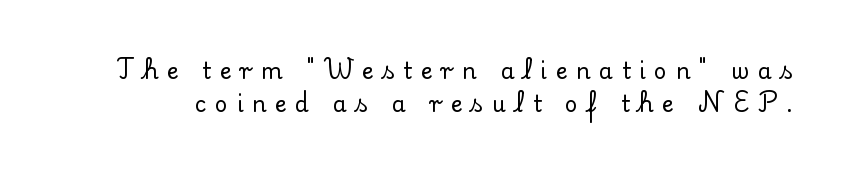
The image shows 22 px text type, upright; set normal line spacing (1.48x), unusually wide letter spacing (+0.4 em), not underlined.
